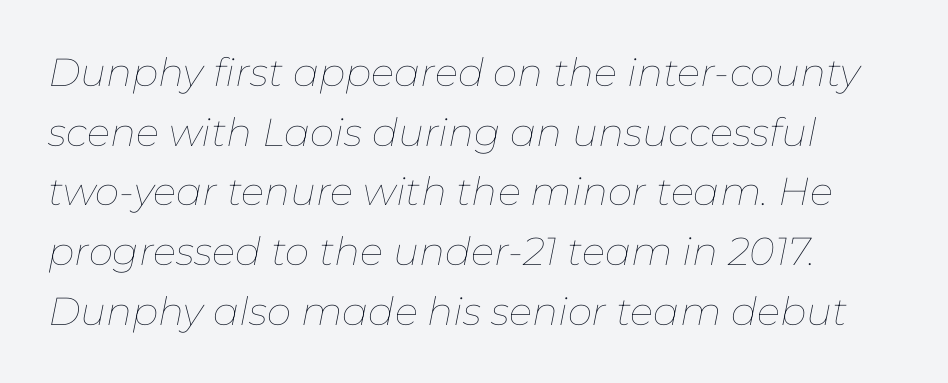
Weight: not bold — regular or lighter. The lines sit at an ordinary, default distance from one another. Each letter keeps its own natural width here, so spacing adapts to shape. This is oblique type, the kind used for emphasis or titles. The string is rendered with underlining switched off.
